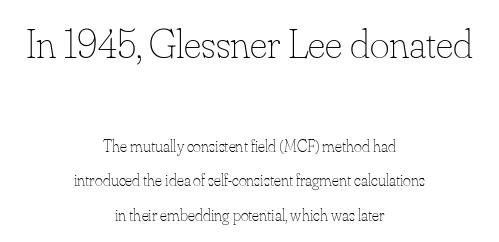
{"italic": "no", "bold": "no", "weight": "thin", "width": "normal", "stroke_contrast": "low", "x_height": "small", "monospaced": "no", "underline": "no", "align": "center", "line_spacing": "loose", "line_spacing_ratio": 2.03, "letter_spacing": "normal", "letter_spacing_em": 0.0, "larger_block": "first", "size_ratio": 2.47, "glyph_px": 42}
